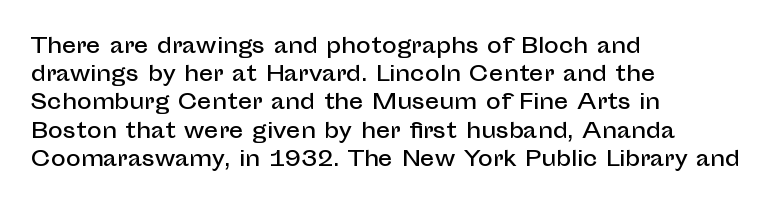
Quick note: interline space is typical. Layout note: lines flush left. The tracking reads as untouched default to a designer's eye. The passage shown is not underscored anywhere. The type sits square on the baseline with zero lean.
